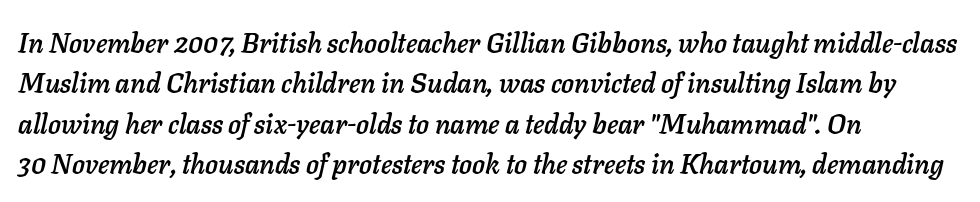
Q: Is the text italic (slanted)? A: Yes, it leans right by about 11 degrees.
Q: Is the text underlined? A: No.
Q: How is the paragraph aligned? A: Left-aligned.
Q: Is the spacing between letters normal or unusually wide? A: Normal.
Q: Is the spacing between lines tight, normal or loose? A: Normal.
